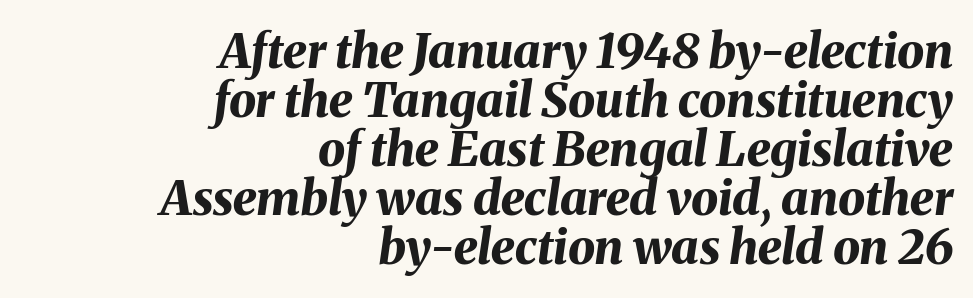
Underlining? Definitely not there. This sample uses plain, unmodified letter spacing. Observe the lean: these are italic letterforms. Looks like regular typesetting: each glyph gets only the width it needs.
